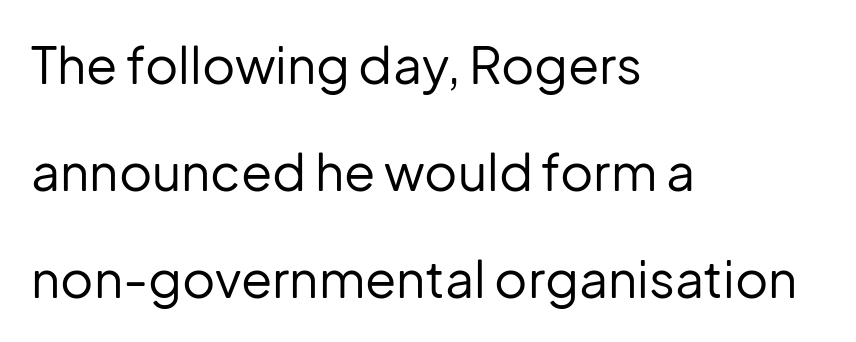
{"serif": "no", "italic": "no", "bold": "no", "weight": "regular", "width": "normal", "stroke_contrast": "low", "x_height": "medium", "monospaced": "no", "underline": "no", "align": "left", "line_spacing": "loose", "line_spacing_ratio": 2.1, "letter_spacing": "normal", "letter_spacing_em": 0.0, "glyph_px": 51}
